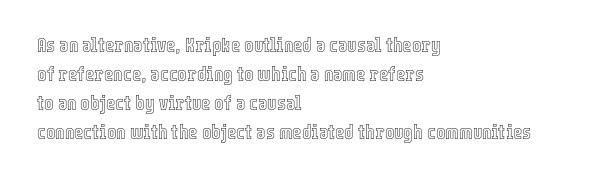
The image shows 20 px text type, upright; set left-aligned, normal line spacing (1.45x), normal letter spacing, not underlined.
